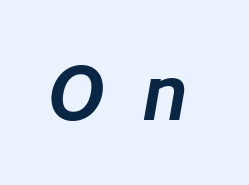
Q: Is the text italic (slanted)? A: Yes, it leans right by about 10 degrees.
Q: Is the text underlined? A: No.
Q: Is the spacing between letters normal or unusually wide? A: Unusually wide.
Q: Width (condensed, normal, or wide)? A: Normal.
Q: Stroke contrast? A: Low.
Q: x-height? A: Medium.
Q: Monospaced? A: No.
